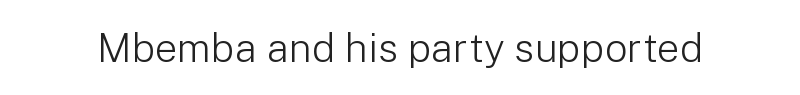
Q: Is the text bold? A: No.
Q: Is the text italic (slanted)? A: No, it is upright.
Q: Is the typeface a serif or a sans-serif typeface? A: Sans-serif.
Q: Is the text underlined? A: No.
Q: Is the spacing between letters normal or unusually wide? A: Normal.
Q: Width (condensed, normal, or wide)? A: Normal.
Q: Stroke contrast? A: Low.
Q: x-height? A: Medium.
Q: Monospaced? A: No.
